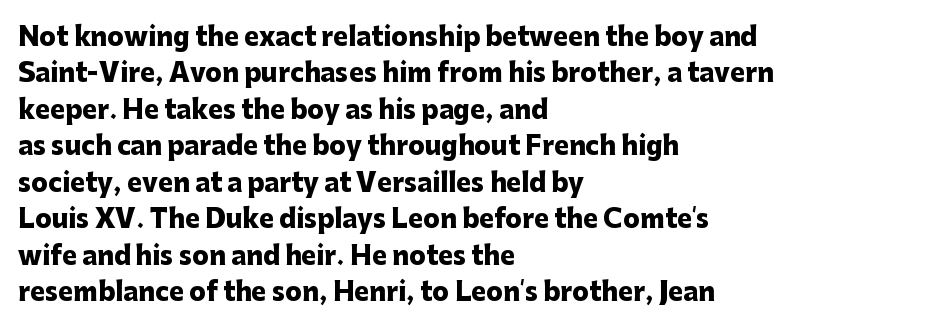
{"italic": "no", "bold": "yes", "underline": "no", "align": "left", "line_spacing": "normal", "line_spacing_ratio": 1.46, "letter_spacing": "normal", "letter_spacing_em": 0.0, "glyph_px": 25}
